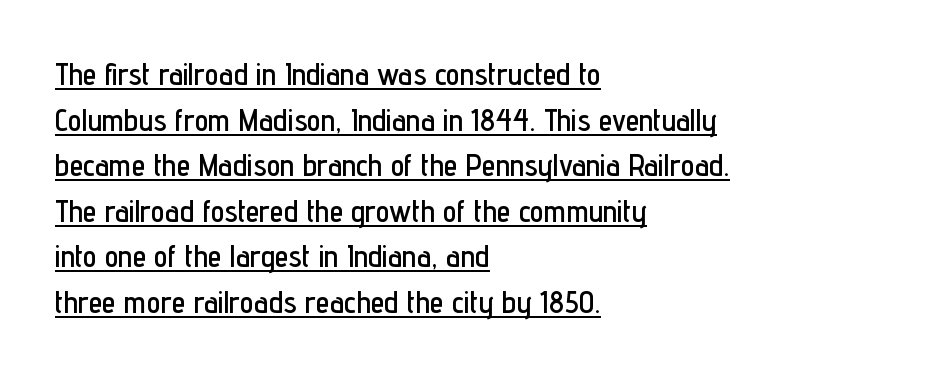
Nothing unusual about the tracking: characters are spaced as the font intends. Check the space under the baseline: a stroke is drawn there. The rendering uses natural spacing where letterforms have individual widths. The letters stand upright; this is a roman face. The font family rendered here belongs to the sans-serif group.
